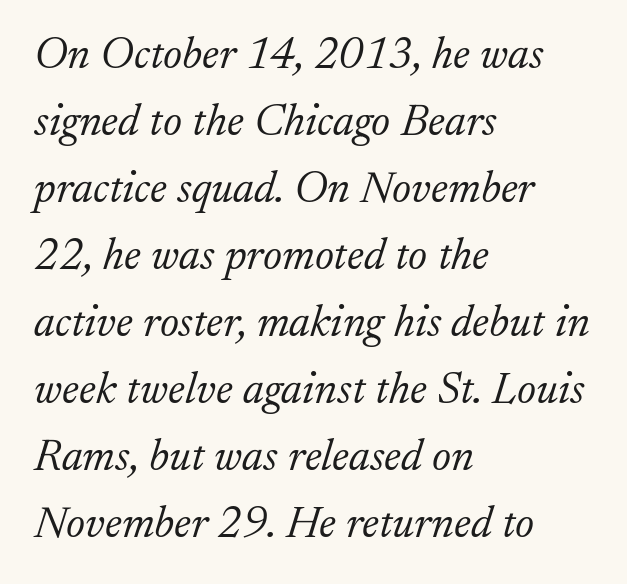
{"serif": "yes", "italic": "yes", "lean": "right", "slant_degrees": 17, "bold": "no", "weight": "light", "width": "normal", "stroke_contrast": "low", "x_height": "small", "monospaced": "no", "underline": "no", "align": "left", "line_spacing": "normal", "line_spacing_ratio": 1.49, "letter_spacing": "normal", "letter_spacing_em": 0.0, "glyph_px": 45}
